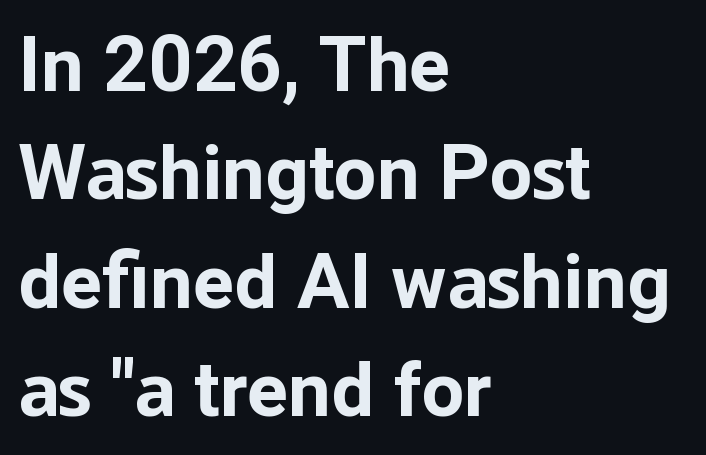
Q: Is the text bold? A: Yes.
Q: Is the text italic (slanted)? A: No, it is upright.
Q: Is the typeface a serif or a sans-serif typeface? A: Sans-serif.
Q: Is the text underlined? A: No.
Q: How is the paragraph aligned? A: Left-aligned.
Q: Is the spacing between letters normal or unusually wide? A: Normal.
Q: Is the spacing between lines tight, normal or loose? A: Normal.
Q: Width (condensed, normal, or wide)? A: Normal.
Q: Stroke contrast? A: Low.
Q: x-height? A: Medium.
Q: Monospaced? A: No.
